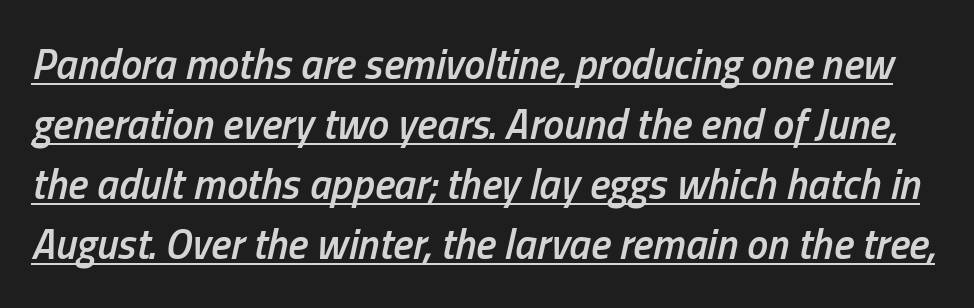
Q: Is the text bold? A: Semi-bold.
Q: Is the text italic (slanted)? A: Yes, it leans right by about 13 degrees.
Q: Is the text underlined? A: Yes.
Q: Is the spacing between letters normal or unusually wide? A: Normal.
Q: Is the spacing between lines tight, normal or loose? A: Normal.
Q: Width (condensed, normal, or wide)? A: Condensed.
Q: Stroke contrast? A: Low.
Q: x-height? A: Medium.
Q: Monospaced? A: No.
